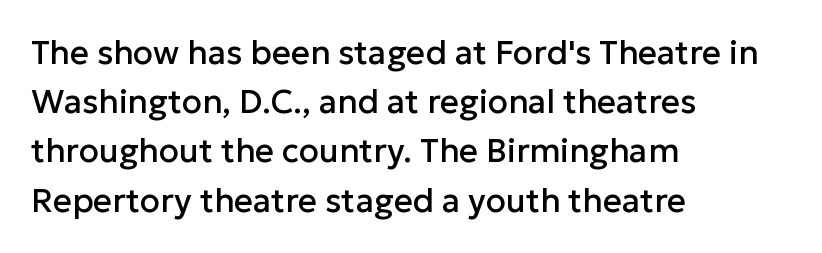
Q: Is the text italic (slanted)? A: No, it is upright.
Q: Is the typeface a serif or a sans-serif typeface? A: Sans-serif.
Q: Is the text underlined? A: No.
Q: How is the paragraph aligned? A: Left-aligned.
Q: Is the spacing between letters normal or unusually wide? A: Normal.
Q: Is the spacing between lines tight, normal or loose? A: Normal.
Q: Width (condensed, normal, or wide)? A: Normal.
Q: Stroke contrast? A: Low.
Q: x-height? A: Medium.
Q: Monospaced? A: No.
